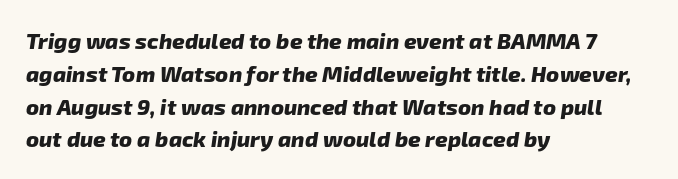
The horizontal fit of the characters is conventional and even. Every row of glyphs begins at an identical x-position on the left. Descenders are the only things crossing below the line. The leading is moderate, giving the passage an even texture. Heavy-handed strokes throughout: this text is bold.
